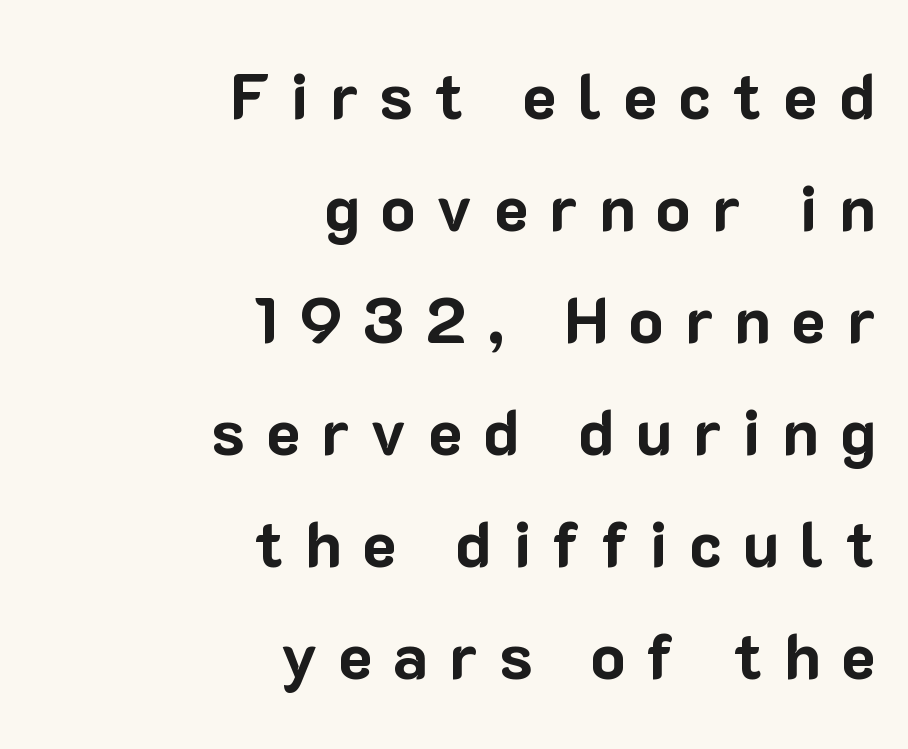
The image shows 64 px bold sans-serif type, upright; set right-aligned, line spacing 1.75x, unusually wide letter spacing (+0.33 em), not underlined; low stroke contrast and a medium x-height.
